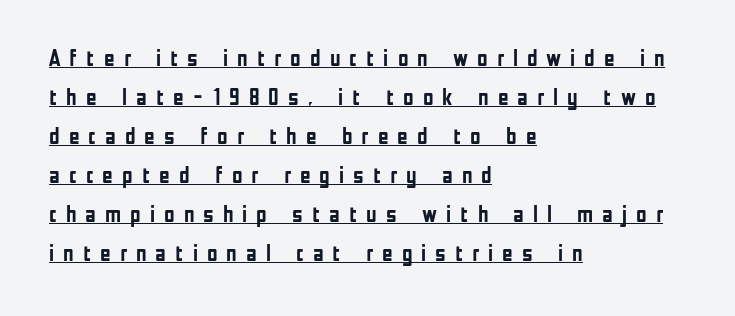
The image shows 23 px bold type, upright; set left-aligned, normal line spacing (1.7x), unusually wide letter spacing (+0.39 em), underlined.
